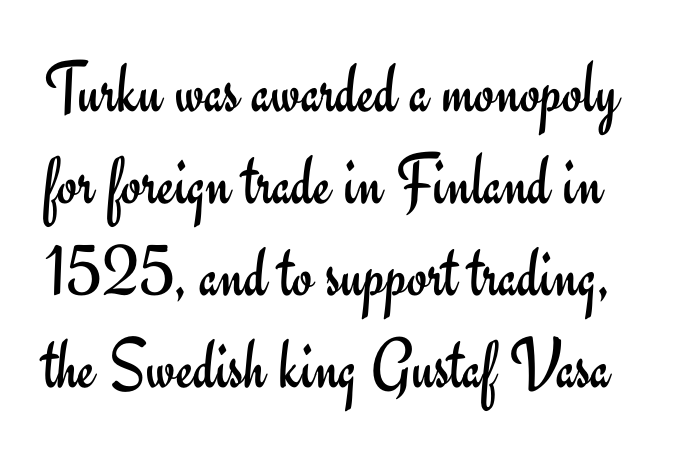
{"serif": "no", "bold": "no", "weight": "regular", "width": "normal", "stroke_contrast": "low", "x_height": "small", "monospaced": "no", "underline": "no", "line_spacing": "normal", "line_spacing_ratio": 1.26, "letter_spacing": "normal", "letter_spacing_em": 0.0, "glyph_px": 73}
